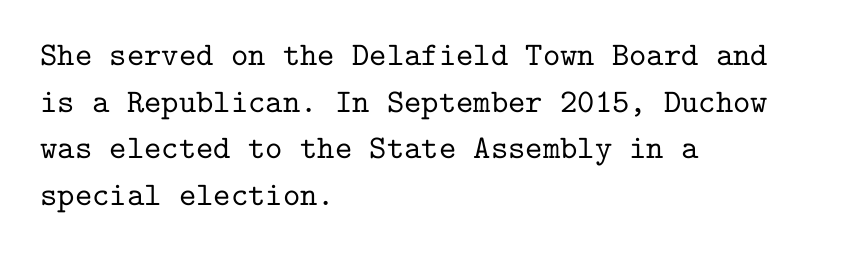
Just letters on the line, the space beneath them empty. Monospaced: the letters line up in strict vertical columns. The specimen reads as upright at a glance. The characters display serif detailing at their extremities.
